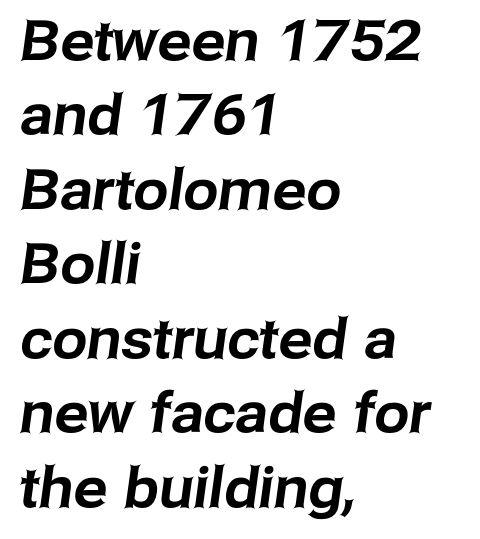
{"serif": "no", "width": "normal", "stroke_contrast": "low", "x_height": "medium", "monospaced": "no", "underline": "no", "align": "left", "line_spacing": "normal", "line_spacing_ratio": 1.33, "letter_spacing": "normal", "letter_spacing_em": 0.0, "glyph_px": 56}
